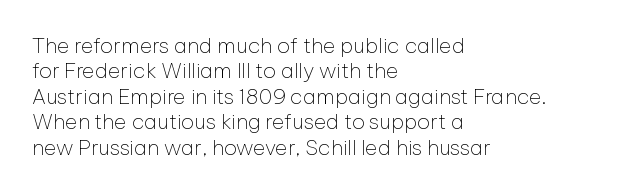
Q: Is the text bold? A: No.
Q: Is the text italic (slanted)? A: No, it is upright.
Q: Is the text underlined? A: No.
Q: How is the paragraph aligned? A: Left-aligned.
Q: Is the spacing between letters normal or unusually wide? A: Normal.
